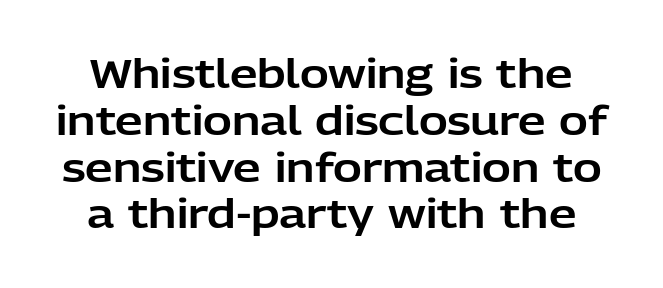
Q: Is the text italic (slanted)? A: No, it is upright.
Q: Is the typeface a serif or a sans-serif typeface? A: Sans-serif.
Q: Is the text underlined? A: No.
Q: Is the spacing between letters normal or unusually wide? A: Normal.
Q: Width (condensed, normal, or wide)? A: Normal.
Q: Stroke contrast? A: Low.
Q: x-height? A: Medium.
Q: Monospaced? A: No.
